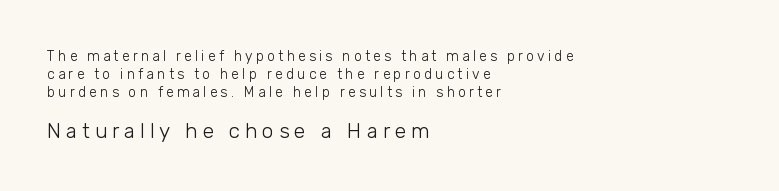
Q: Is the text bold? A: No.
Q: Is the text italic (slanted)? A: No, it is upright.
Q: Is the text underlined? A: No.
Q: How is the paragraph aligned? A: Left-aligned.
Q: Is the spacing between letters normal or unusually wide? A: Unusually wide.
Q: Is the spacing between lines tight, normal or loose? A: Normal.
Q: Which block of text is set in a larger size, the first (top) or the second (bottom)? A: The second (bottom) one.
